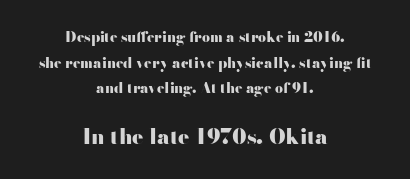
Q: Is the text bold? A: Yes.
Q: Is the text italic (slanted)? A: No, it is upright.
Q: Is the text underlined? A: No.
Q: How is the paragraph aligned? A: Centered.
Q: Is the spacing between letters normal or unusually wide? A: Normal.
Q: Which block of text is set in a larger size, the first (top) or the second (bottom)? A: The second (bottom) one.
